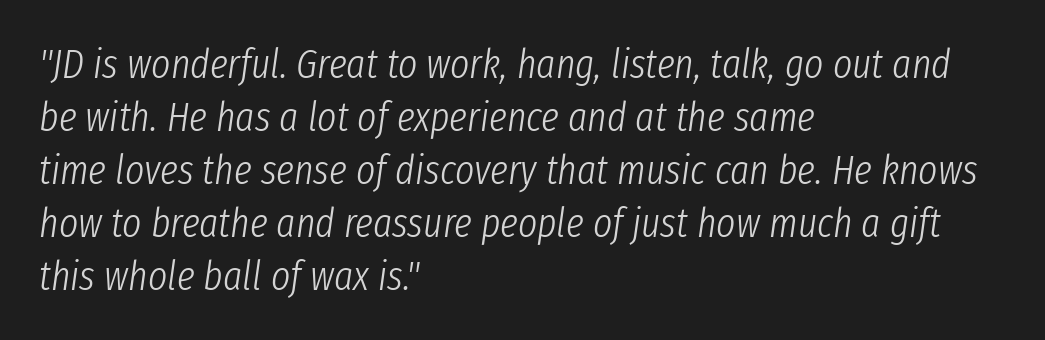
The image shows 41 px light, condensed type, italic (leaning right); set left-aligned, normal line spacing (1.29x), normal letter spacing, not underlined; low stroke contrast and a medium x-height.
